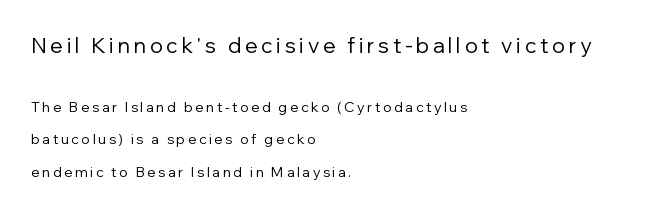
{"italic": "no", "bold": "no", "underline": "no", "align": "left", "line_spacing": "loose", "line_spacing_ratio": 2.33, "larger_block": "first", "size_ratio": 1.5, "glyph_px": 21}
